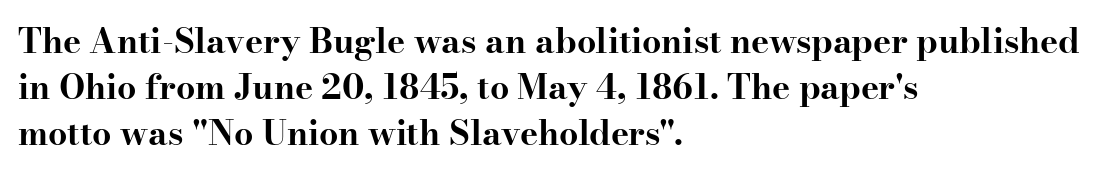
Q: Is the text bold? A: Yes.
Q: Is the text italic (slanted)? A: No, it is upright.
Q: Is the typeface a serif or a sans-serif typeface? A: Serif.
Q: Is the text underlined? A: No.
Q: How is the paragraph aligned? A: Left-aligned.
Q: Is the spacing between letters normal or unusually wide? A: Normal.
Q: Is the spacing between lines tight, normal or loose? A: Normal.
Q: Width (condensed, normal, or wide)? A: Wide.
Q: Stroke contrast? A: High.
Q: x-height? A: Small.
Q: Monospaced? A: No.
